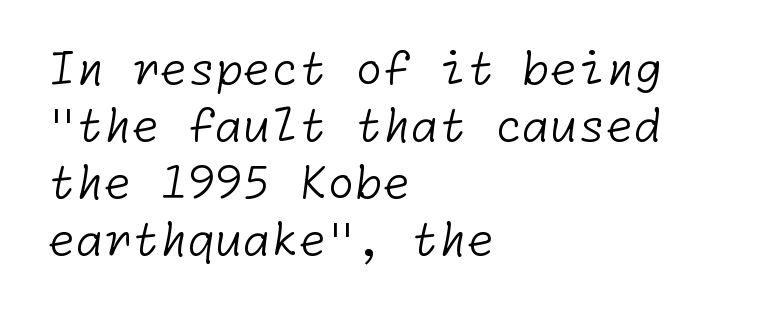
Q: Is the text bold? A: No.
Q: Is the typeface a serif or a sans-serif typeface? A: Sans-serif.
Q: Is the text underlined? A: No.
Q: How is the paragraph aligned? A: Left-aligned.
Q: Is the spacing between letters normal or unusually wide? A: Normal.
Q: Is the spacing between lines tight, normal or loose? A: Normal.
Q: Width (condensed, normal, or wide)? A: Normal.
Q: Stroke contrast? A: Low.
Q: x-height? A: Medium.
